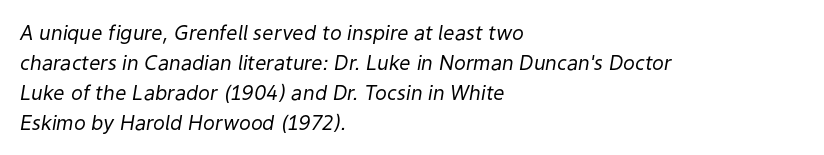
The image shows 20 px text type, italic (leaning right); set left-aligned, normal line spacing (1.5x), normal letter spacing, not underlined.
